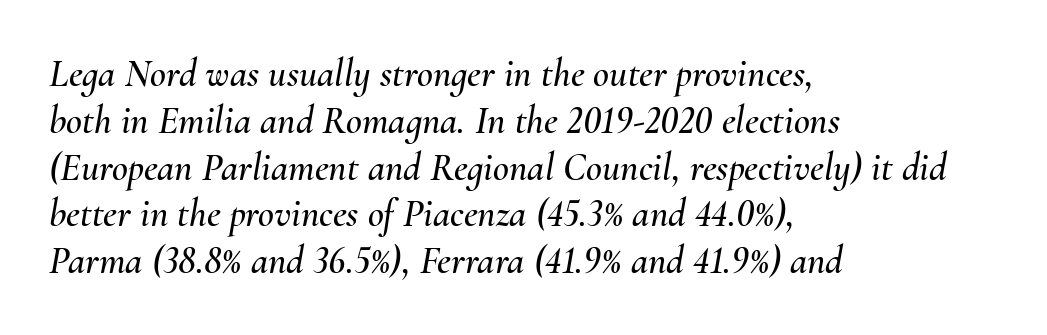
{"italic": "yes", "lean": "right", "slant_degrees": 10, "width": "normal", "stroke_contrast": "medium", "x_height": "small", "monospaced": "no", "underline": "no", "align": "left", "line_spacing_ratio": 1.2, "letter_spacing": "normal", "letter_spacing_em": 0.0, "glyph_px": 39}
